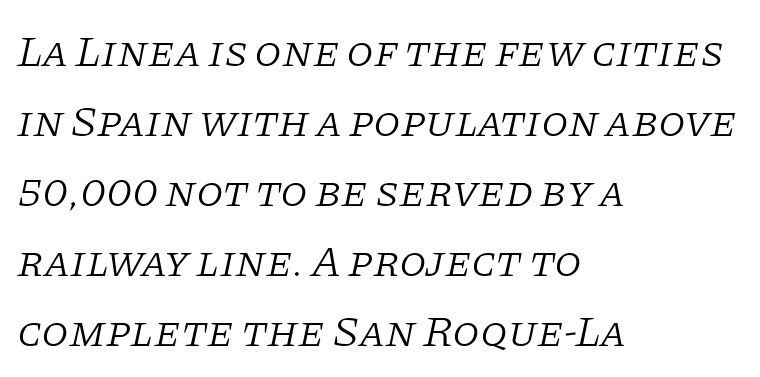
{"serif": "yes", "italic": "yes", "lean": "right", "slant_degrees": 11, "bold": "no", "weight": "light", "width": "normal", "stroke_contrast": "low", "x_height": "large", "monospaced": "no", "underline": "no", "align": "left", "line_spacing": "normal", "line_spacing_ratio": 1.59, "letter_spacing": "normal", "letter_spacing_em": 0.0, "glyph_px": 44}
